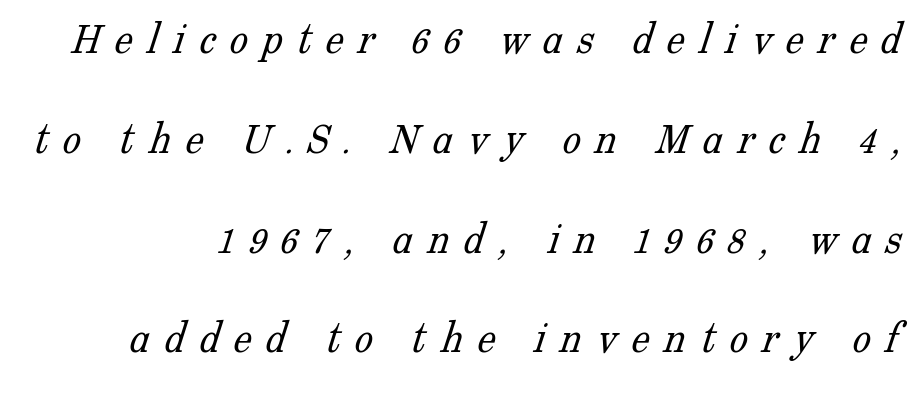
The image shows 46 px light serif type; set loose line spacing (2.17x), unusually wide letter spacing (+0.31 em), not underlined; low stroke contrast and a medium x-height.
